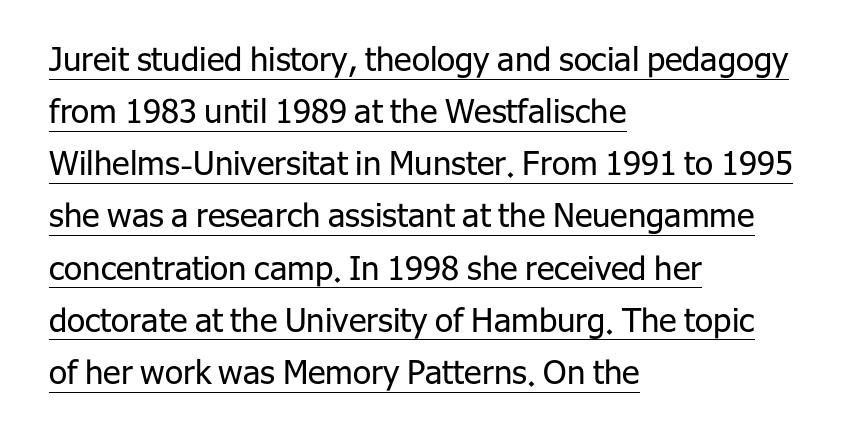
Q: Is the text bold? A: No.
Q: Is the text italic (slanted)? A: No, it is upright.
Q: Is the typeface a serif or a sans-serif typeface? A: Sans-serif.
Q: Is the text underlined? A: Yes.
Q: How is the paragraph aligned? A: Left-aligned.
Q: Is the spacing between letters normal or unusually wide? A: Normal.
Q: Is the spacing between lines tight, normal or loose? A: Normal.
Q: Width (condensed, normal, or wide)? A: Normal.
Q: Stroke contrast? A: Low.
Q: x-height? A: Medium.
Q: Monospaced? A: No.
